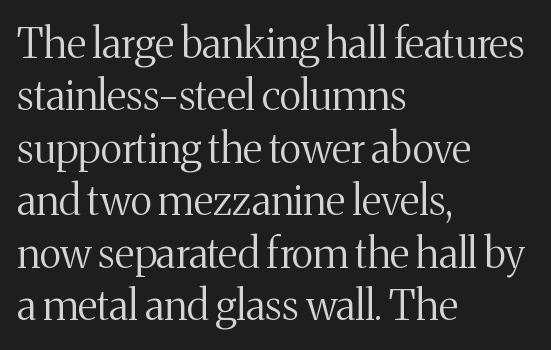
The image shows 41 px regular-weight serif type, upright; set left-aligned, normal line spacing (1.28x), normal letter spacing, not underlined; medium stroke contrast and a medium x-height.
